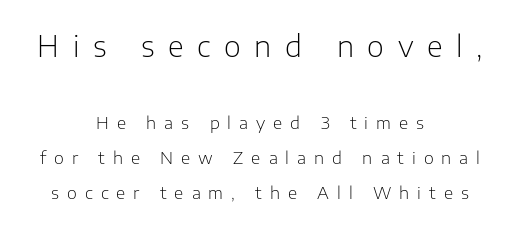
Posture: straight, roman, zero tilt. Nothing sits at the stroke ends, so this counts as sans-serif. Caption: multi-line text, centered on the measure. Weight: regular or lighter. Is the lower block the larger one? No — the upper block carries the bigger type.
